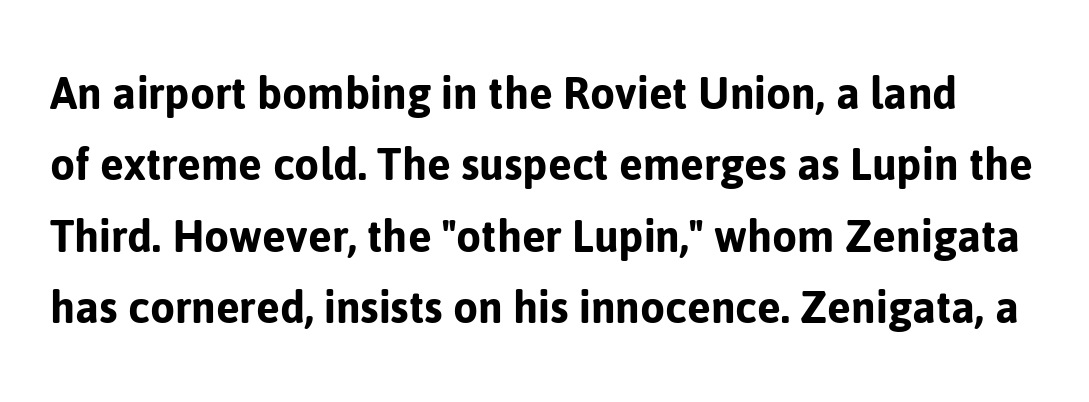
The image shows 51 px sans-serif type, upright; set normal line spacing (1.4x), normal letter spacing, not underlined; low stroke contrast and a medium x-height.
